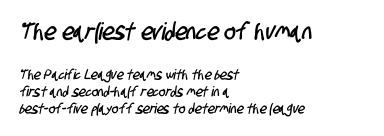
{"underline": "no", "align": "left", "line_spacing_ratio": 1.21, "letter_spacing": "normal", "letter_spacing_em": 0.0, "larger_block": "first", "size_ratio": 1.71, "glyph_px": 24}
